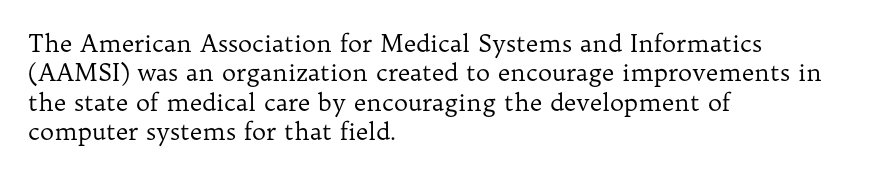
{"italic": "no", "bold": "no", "underline": "no", "align": "left", "line_spacing_ratio": 1.22, "letter_spacing": "normal", "letter_spacing_em": 0.0, "glyph_px": 24}
